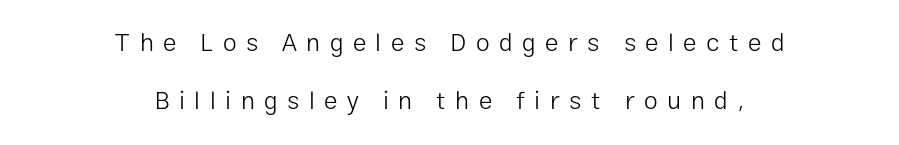
{"italic": "no", "bold": "no", "underline": "no", "align": "center", "line_spacing": "loose", "line_spacing_ratio": 2.32, "letter_spacing": "wide", "letter_spacing_em": 0.38, "glyph_px": 25}
